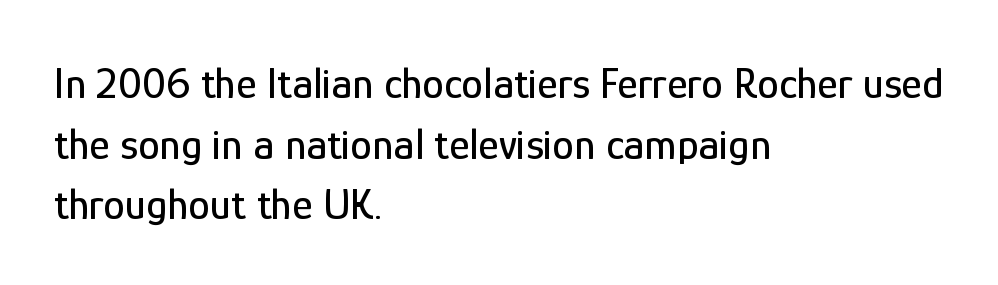
{"serif": "no", "italic": "no", "width": "condensed", "stroke_contrast": "low", "x_height": "medium", "monospaced": "no", "underline": "no", "align": "left", "line_spacing": "normal", "line_spacing_ratio": 1.38, "letter_spacing": "normal", "letter_spacing_em": 0.0, "glyph_px": 44}
